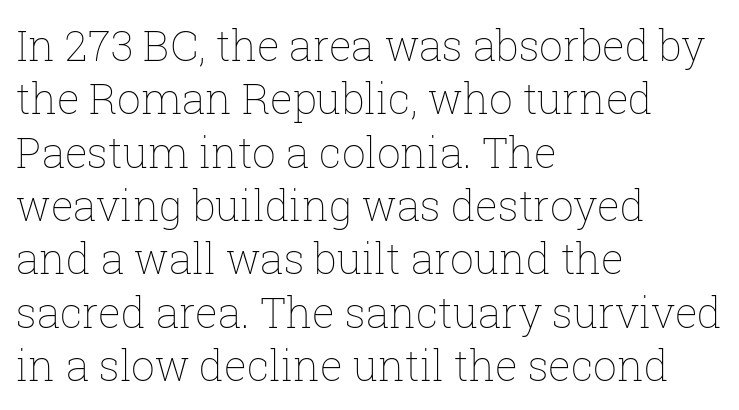
The rendering uses natural spacing where letterforms have individual widths. Descenders are the only things crossing below the line. Is the letter spacing exaggerated? No — it looks like the ordinary default. Visually the block forms a straight wall on the left and a jagged coastline on the right. This is not heavy type; no bold has been used.
